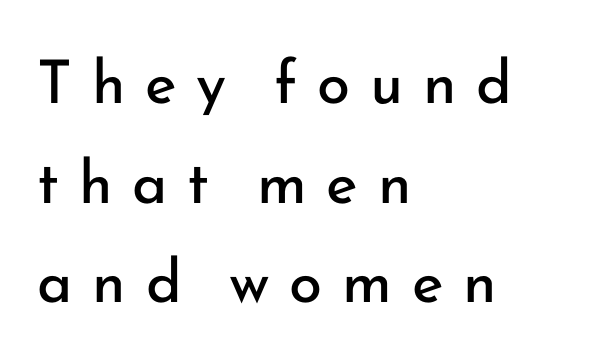
Q: Is the text bold? A: No.
Q: Is the text italic (slanted)? A: No, it is upright.
Q: Is the typeface a serif or a sans-serif typeface? A: Sans-serif.
Q: Is the text underlined? A: No.
Q: How is the paragraph aligned? A: Left-aligned.
Q: Is the spacing between letters normal or unusually wide? A: Unusually wide.
Q: Is the spacing between lines tight, normal or loose? A: Normal.
Q: Width (condensed, normal, or wide)? A: Normal.
Q: Stroke contrast? A: Low.
Q: x-height? A: Small.
Q: Monospaced? A: No.
